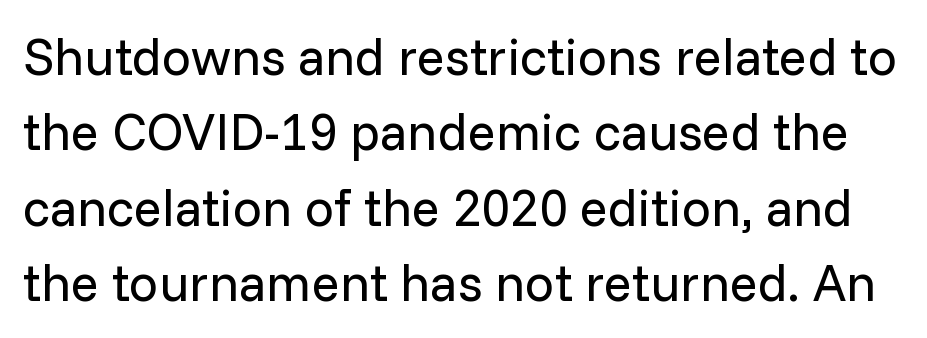
The image shows 52 px regular-weight sans-serif type, upright; set normal line spacing (1.45x), normal letter spacing, not underlined; low stroke contrast and a medium x-height.
